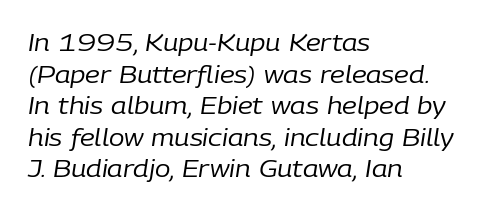
Is the stroke heavy? The answer is a plain regular-or-lighter. Looking at the ascenders, they clearly lean. Visually the block forms a straight wall on the left and a jagged coastline on the right. Tracking here is standard; glyphs follow each other at the usual distance. Students, observe: this is what conventionally led text looks like. The words here are not underlined.
